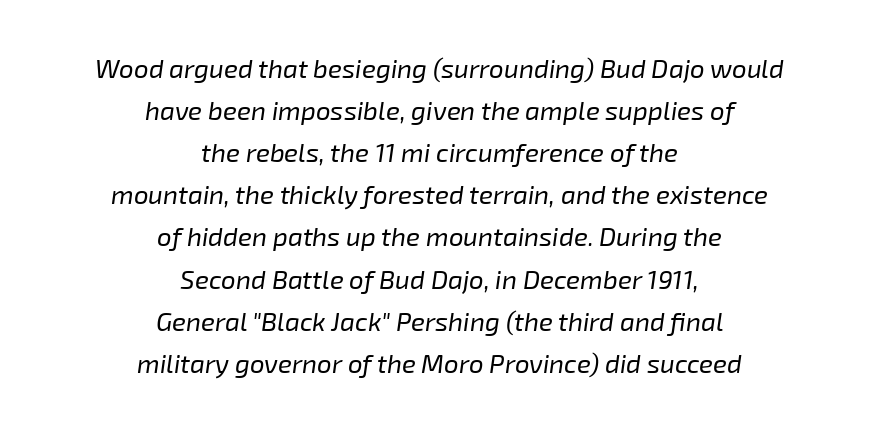
The font is comparable to plain body text, perhaps lighter. The space directly below the letters is spotless. Observe the ordinary spacing: letters are neighbours, not strangers. Reading down the column, the eye jumps a familiar distance to each next line. Each line is balanced around a shared central axis. The whole block is typeset with a tilt.
